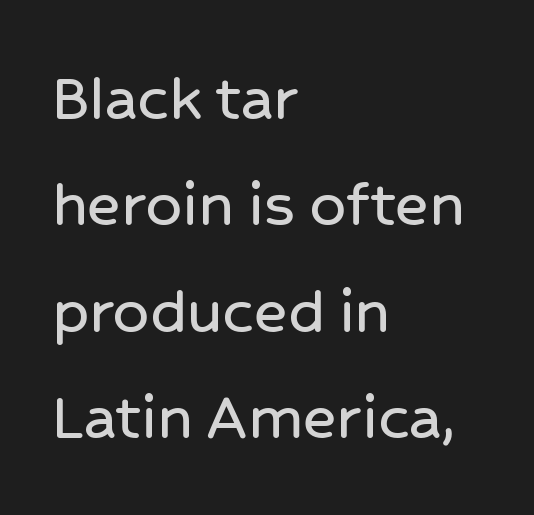
Q: Is the text italic (slanted)? A: No, it is upright.
Q: Is the typeface a serif or a sans-serif typeface? A: Sans-serif.
Q: Is the text underlined? A: No.
Q: How is the paragraph aligned? A: Left-aligned.
Q: Is the spacing between letters normal or unusually wide? A: Normal.
Q: Is the spacing between lines tight, normal or loose? A: Normal.
Q: Width (condensed, normal, or wide)? A: Normal.
Q: Stroke contrast? A: Low.
Q: x-height? A: Medium.
Q: Monospaced? A: No.
